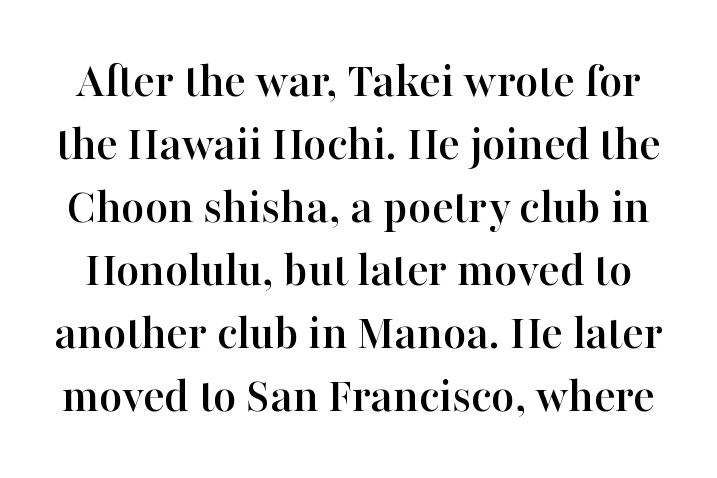
Plain, unruled lines of type. No extra tracking has been applied to these lines. Each letter keeps its own natural width here, so spacing adapts to shape. Vertical strokes here are truly vertical.
